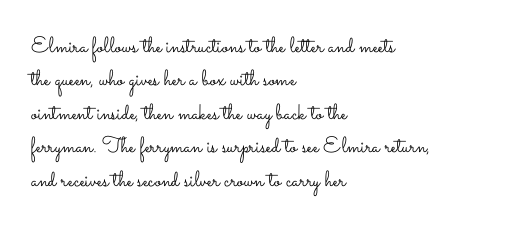
Q: Is the text bold? A: No.
Q: Is the text italic (slanted)? A: Yes.
Q: Is the text underlined? A: No.
Q: How is the paragraph aligned? A: Left-aligned.
Q: Is the spacing between letters normal or unusually wide? A: Normal.
Q: Is the spacing between lines tight, normal or loose? A: Normal.
